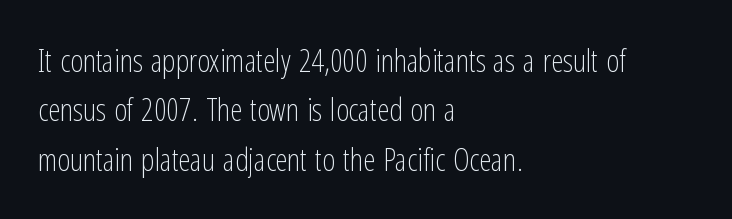
The image shows 31 px light, condensed sans-serif type, upright; set left-aligned, normal line spacing (1.59x), normal letter spacing, not underlined; low stroke contrast and a medium x-height.
